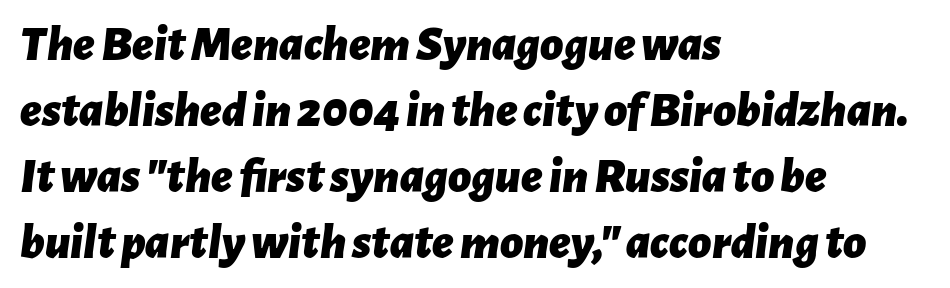
Q: Is the text bold? A: Yes.
Q: Is the text italic (slanted)? A: Yes, it leans right by about 7 degrees.
Q: Is the text underlined? A: No.
Q: How is the paragraph aligned? A: Left-aligned.
Q: Is the spacing between letters normal or unusually wide? A: Normal.
Q: Is the spacing between lines tight, normal or loose? A: Normal.
Q: Width (condensed, normal, or wide)? A: Normal.
Q: Stroke contrast? A: Low.
Q: x-height? A: Medium.
Q: Monospaced? A: No.
